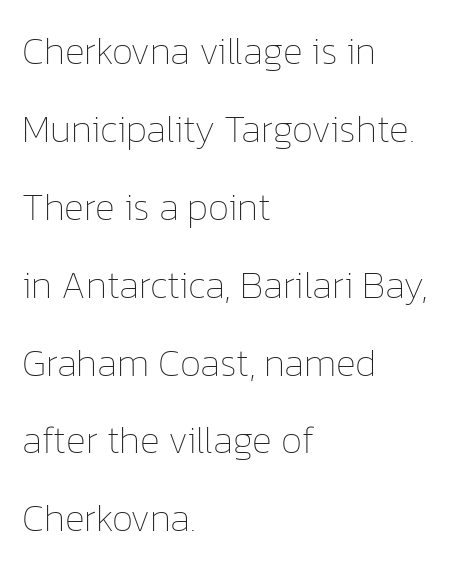
The gaps between neighbouring characters are ordinary and unremarkable. Think of a printed novel: that variable character pitch is what you see here. Horizontally, the lines are justified to the leading edge only. Glance below the letters and you will spot only blank space. Unlike italic type, these characters show no tilt at all. Rows of type keep a wide berth in the vertical direction.
